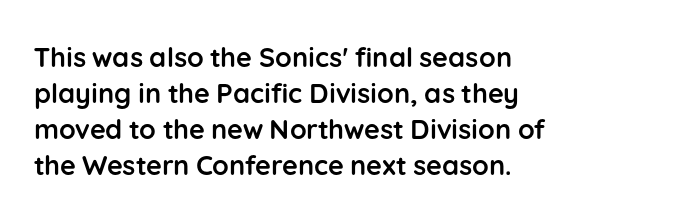
Is there much room between lines? A standard amount, neither cramped nor airy. This rendering features lettering with no underline. The typography opts for an upright posture over an oblique one. Standard letterfit; no display-style spreading of the glyphs. Line starts are locked; line ends wander. Heavy-handed strokes throughout: this text is bold.
